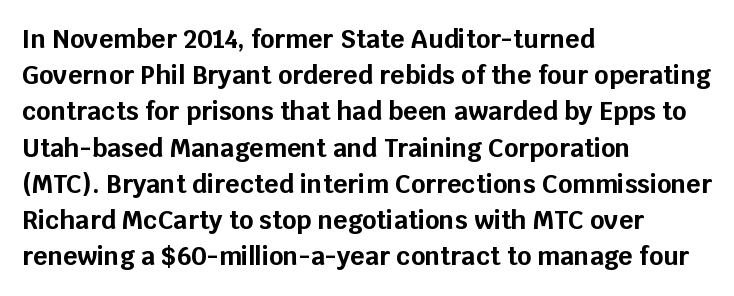
Typesetter's note: full bold, strokes at maximum text heaviness. Rendered with straight, roman letterforms. The line-height multiplier appears to be the usual default. Words appear dense and cohesive because spacing is normal. A student would call this left alignment; a typographer would say flush left, rag right. The baseline area is clear.
